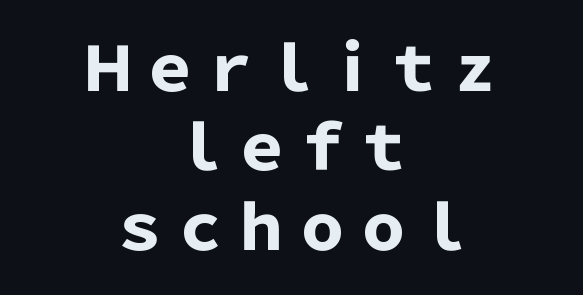
This sample is center-justified, so both line endings float freely. Each new line begins a customary step beneath the previous one. Plenty of ink on the page — the face is bold. Nope, not italic — everything's standing straight. Is this a fixed-width face? No — the glyphs have proportional, varying widths. Is the letter spacing exaggerated? No — it looks like the ordinary default.
